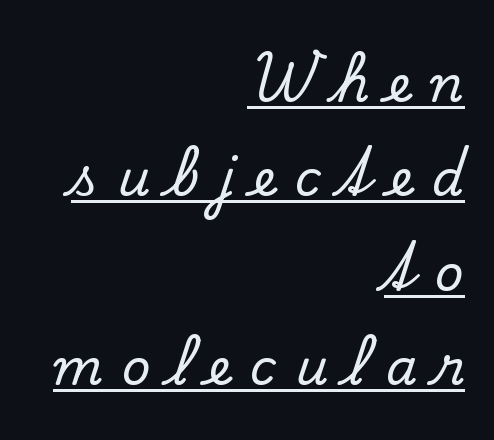
{"serif": "yes", "width": "normal", "stroke_contrast": "low", "x_height": "small", "monospaced": "no", "underline": "yes", "align": "right", "line_spacing_ratio": 1.89, "letter_spacing": "wide", "letter_spacing_em": 0.38, "glyph_px": 50}
